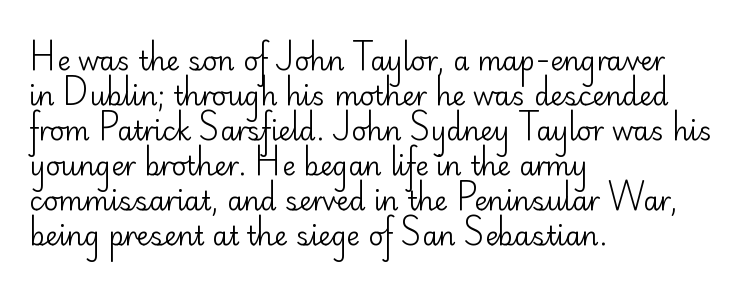
The image shows 26 px text type, upright; set left-aligned, normal line spacing (1.35x), normal letter spacing, not underlined.
